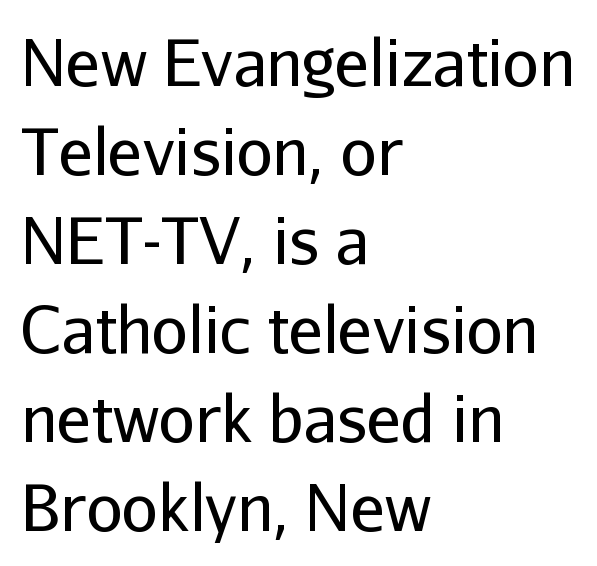
Whoever set this chose a conventional vertical rhythm. Designer's note — italics off, roman on. No word sits above an underline. Regarding serifs, this sample does without them.
